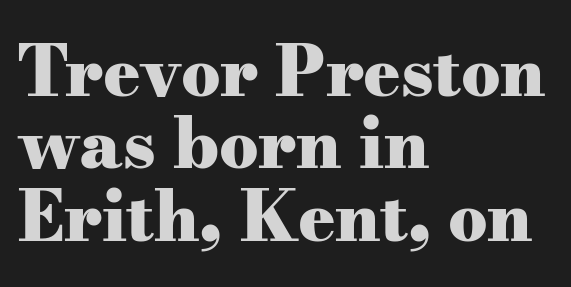
The line texture is even and compact thanks to regular tracking. Looks like regular typesetting: each glyph gets only the width it needs. Does the copy run flush right? No — it runs flush left. Every character sits straight up, as roman type does.
